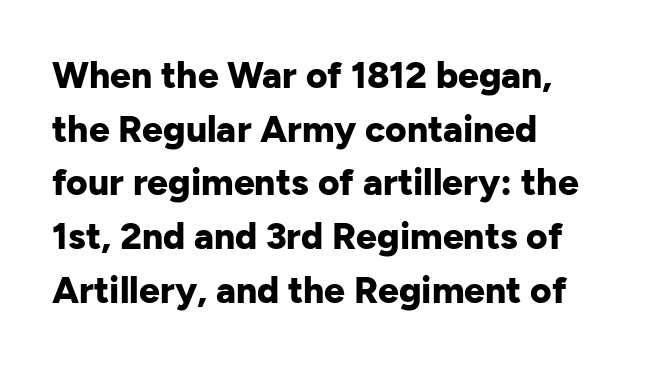
The image shows 37 px bold sans-serif type, upright; set left-aligned, normal line spacing (1.45x), normal letter spacing, not underlined; low stroke contrast and a medium x-height.
